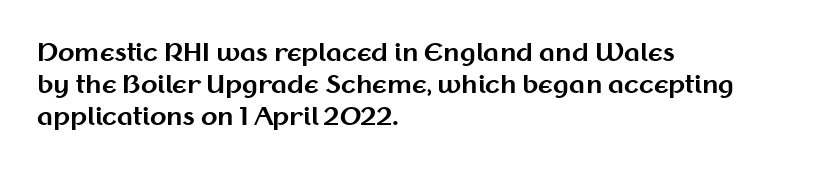
{"italic": "no", "bold": "yes", "underline": "no", "align": "left", "line_spacing": "normal", "line_spacing_ratio": 1.34, "letter_spacing": "normal", "letter_spacing_em": 0.0, "glyph_px": 24}
